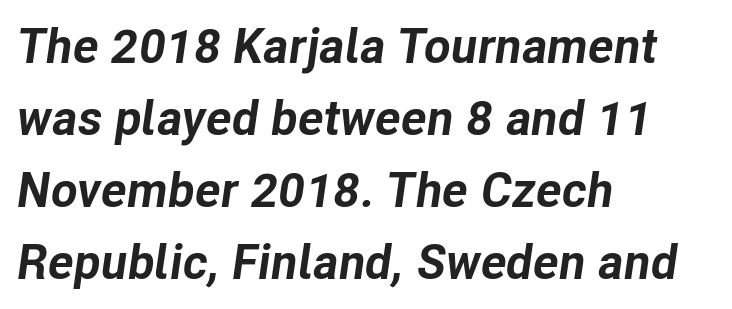
Rendered with sloped, italic letterforms. You could not count columns in this text — the font is proportionally spaced. You could call the tracking neutral — neither tight nor loose. Horizontal alignment here is leftward, the default for most running prose. Baseline-to-baseline distance is the conventional proportion of letter height. Clear beneath every line of the passage.
